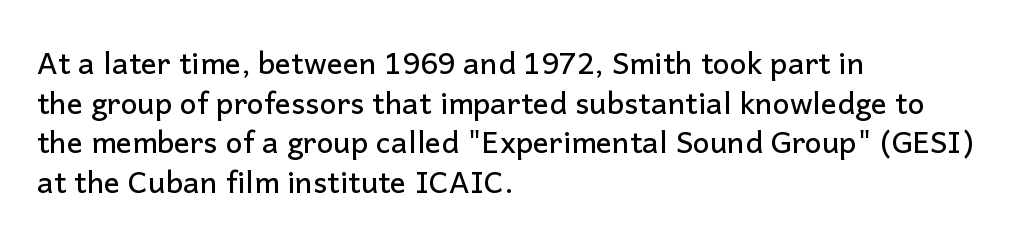
The image shows 30 px sans-serif type, upright; set left-aligned, normal line spacing (1.32x), normal letter spacing, not underlined; low stroke contrast and a medium x-height.
